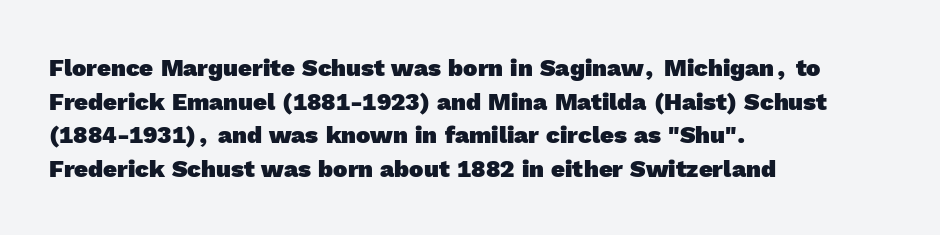
Q: Is the text bold? A: Yes.
Q: Is the text underlined? A: No.
Q: How is the paragraph aligned? A: Left-aligned.
Q: Is the spacing between letters normal or unusually wide? A: Normal.
Q: Is the spacing between lines tight, normal or loose? A: Normal.
